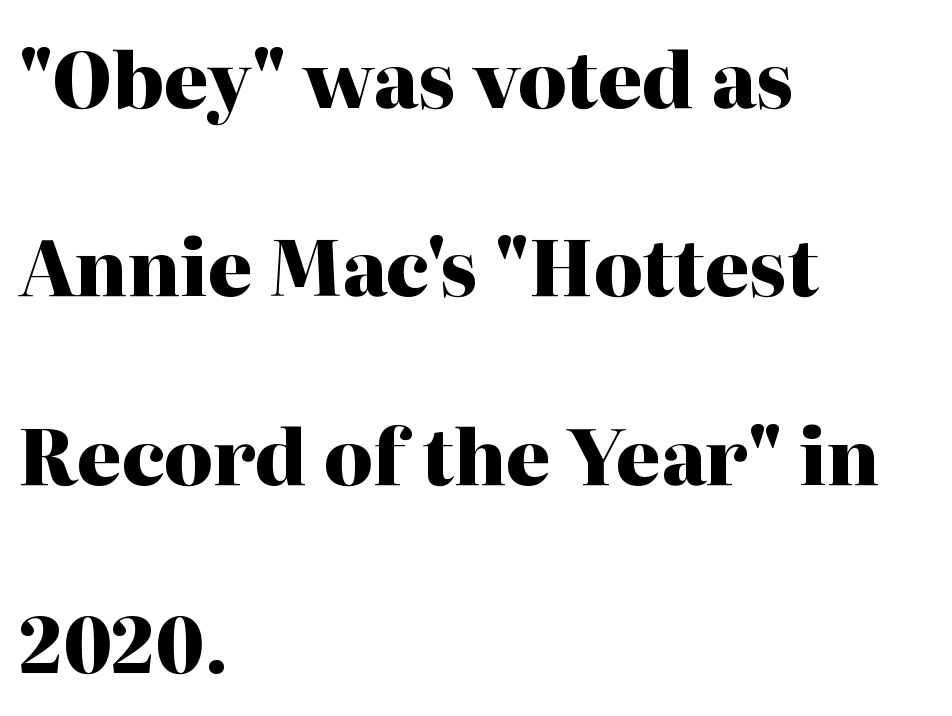
The image shows 76 px heavy serif type, upright; set left-aligned, loose line spacing (2.48x), normal letter spacing, not underlined; high stroke contrast and a medium x-height.
